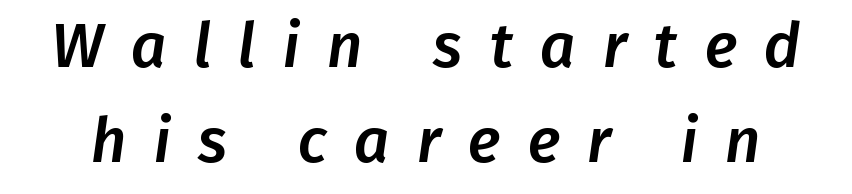
Here the designer chose a conventional face with non-uniform glyph widths. Underline: absent. Check where the strokes stop: nothing finishes them off — pure sans. The type is letterspaced generously, with wide tracking.
